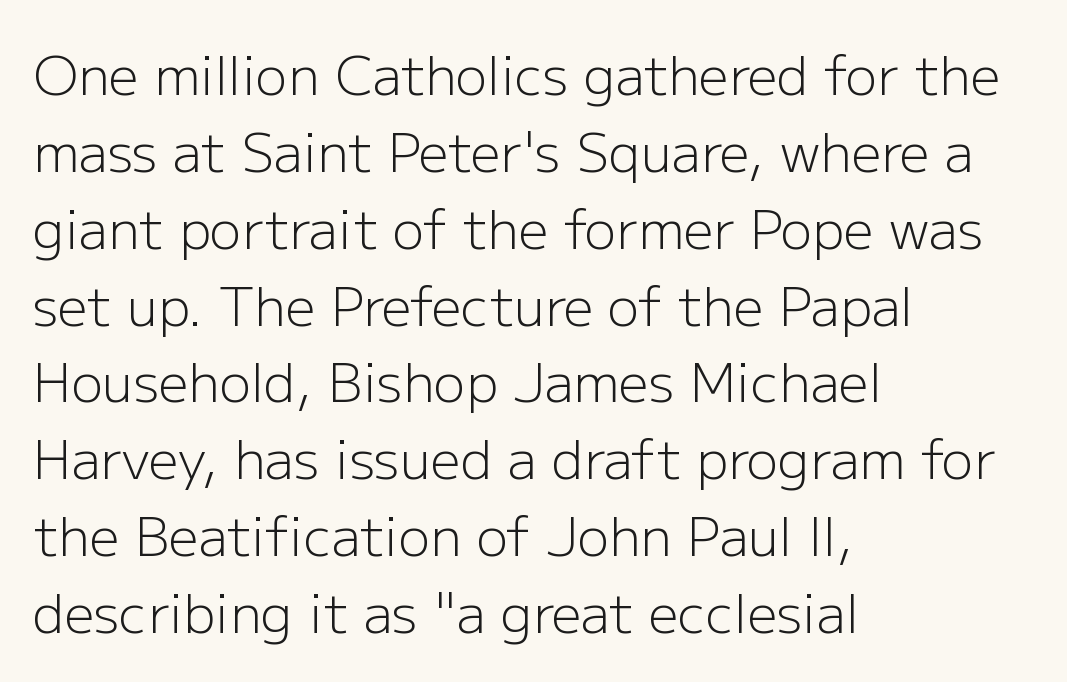
Line spacing here is normal. This sample has the flowing, uneven cadence of proportional lettering. Unlike a traditional serif, this face leaves its strokes unadorned. Stems here are at most as thick as an everyday book face. The area under the type is left untouched.
